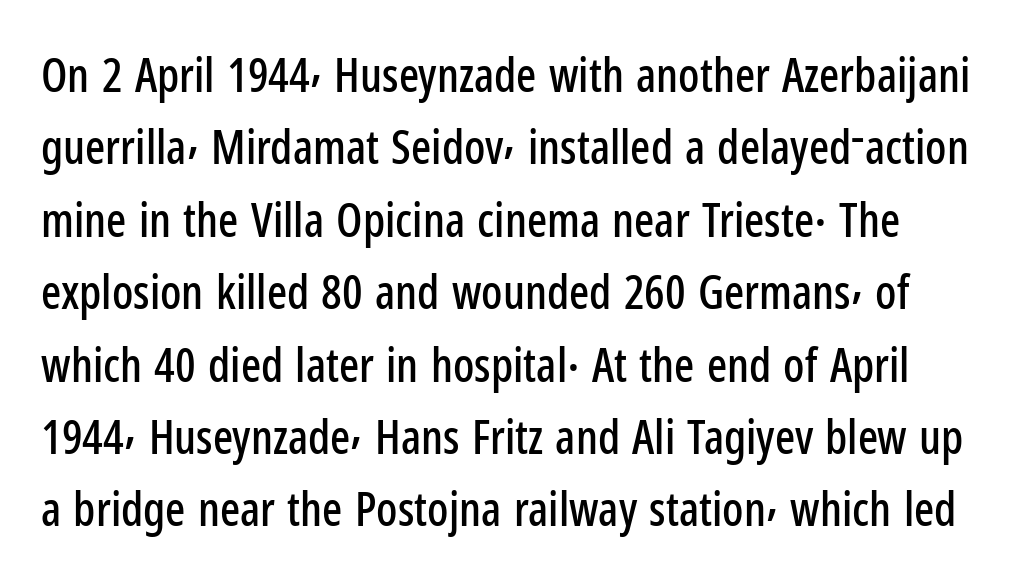
{"serif": "no", "italic": "no", "width": "condensed", "stroke_contrast": "low", "x_height": "medium", "monospaced": "no", "underline": "no", "line_spacing": "normal", "line_spacing_ratio": 1.54, "letter_spacing": "normal", "letter_spacing_em": 0.0, "glyph_px": 47}
